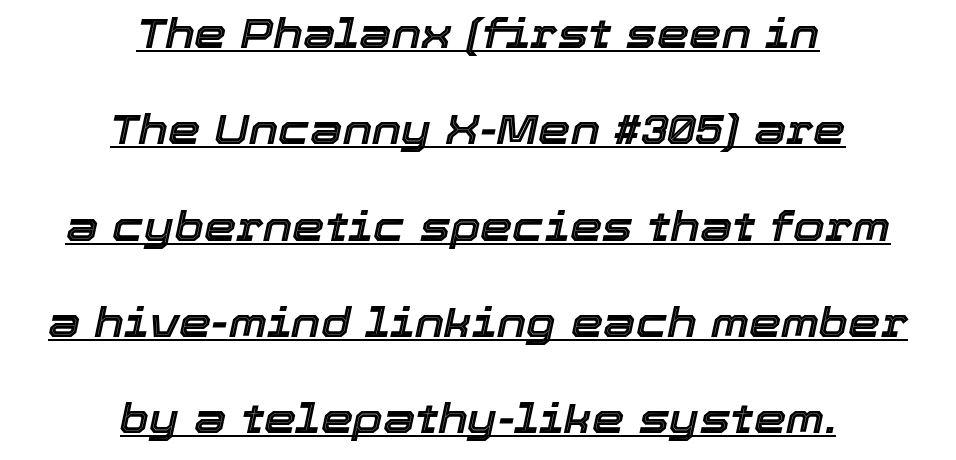
{"italic": "yes", "lean": "right", "slant_degrees": 12, "width": "normal", "x_height": "medium", "monospaced": "no", "underline": "yes", "align": "center", "line_spacing": "loose", "line_spacing_ratio": 2.35, "letter_spacing": "normal", "letter_spacing_em": 0.0, "glyph_px": 41}
